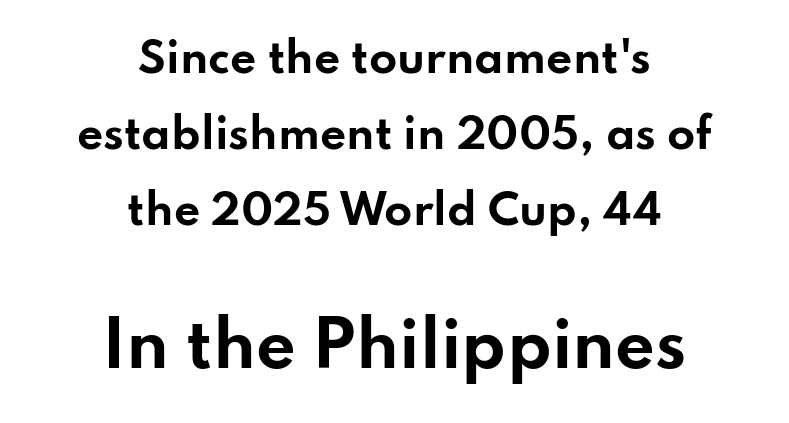
{"serif": "no", "italic": "no", "bold": "yes", "weight": "bold", "width": "wide", "stroke_contrast": "low", "x_height": "small", "monospaced": "no", "underline": "no", "align": "center", "line_spacing_ratio": 1.85, "letter_spacing": "normal", "letter_spacing_em": 0.0, "larger_block": "second", "size_ratio": 1.51, "glyph_px": 62}
